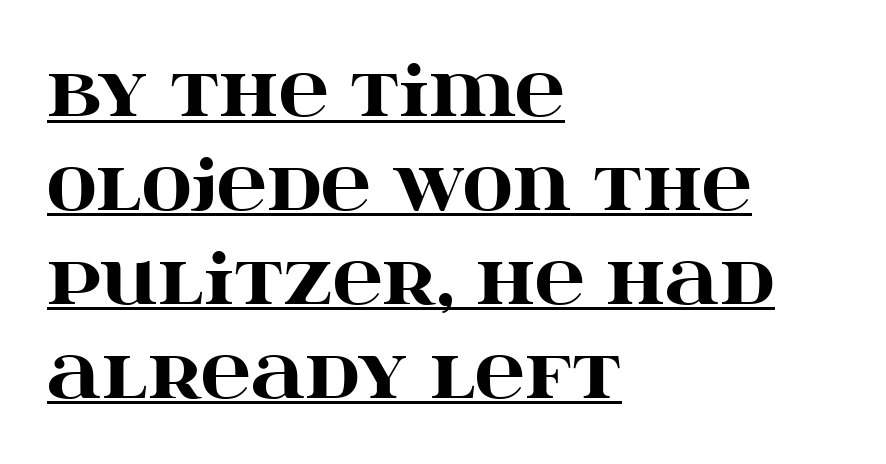
The letterforms sit shoulder to shoulder at normal distance. Leading: standard. The compositor pushed each line to the left boundary. The passage shown is underscored from start to finish.
